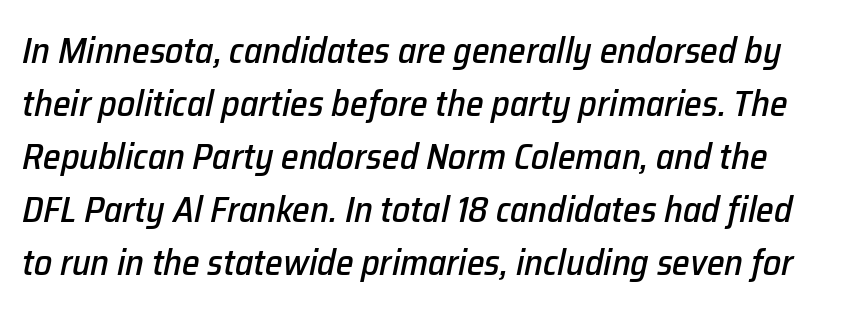
{"italic": "yes", "lean": "right", "slant_degrees": 12, "width": "normal", "stroke_contrast": "low", "x_height": "medium", "monospaced": "no", "underline": "no", "line_spacing": "normal", "line_spacing_ratio": 1.47, "letter_spacing": "normal", "letter_spacing_em": 0.0, "glyph_px": 36}
